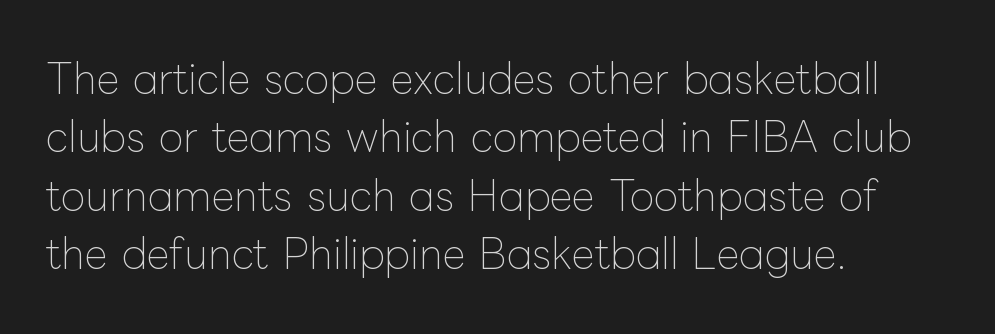
{"italic": "no", "bold": "no", "weight": "thin", "width": "normal", "stroke_contrast": "low", "x_height": "medium", "monospaced": "no", "underline": "no", "align": "left", "line_spacing": "normal", "line_spacing_ratio": 1.46, "letter_spacing": "normal", "letter_spacing_em": 0.0, "glyph_px": 40}
